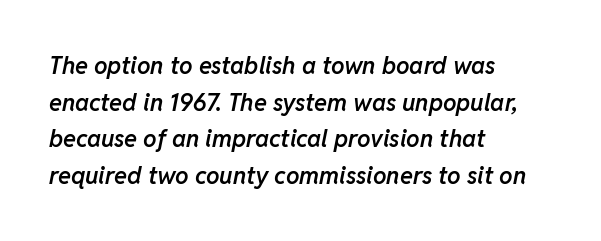
The image shows 24 px text type, italic (leaning right); set left-aligned, normal line spacing (1.53x), normal letter spacing, not underlined.
